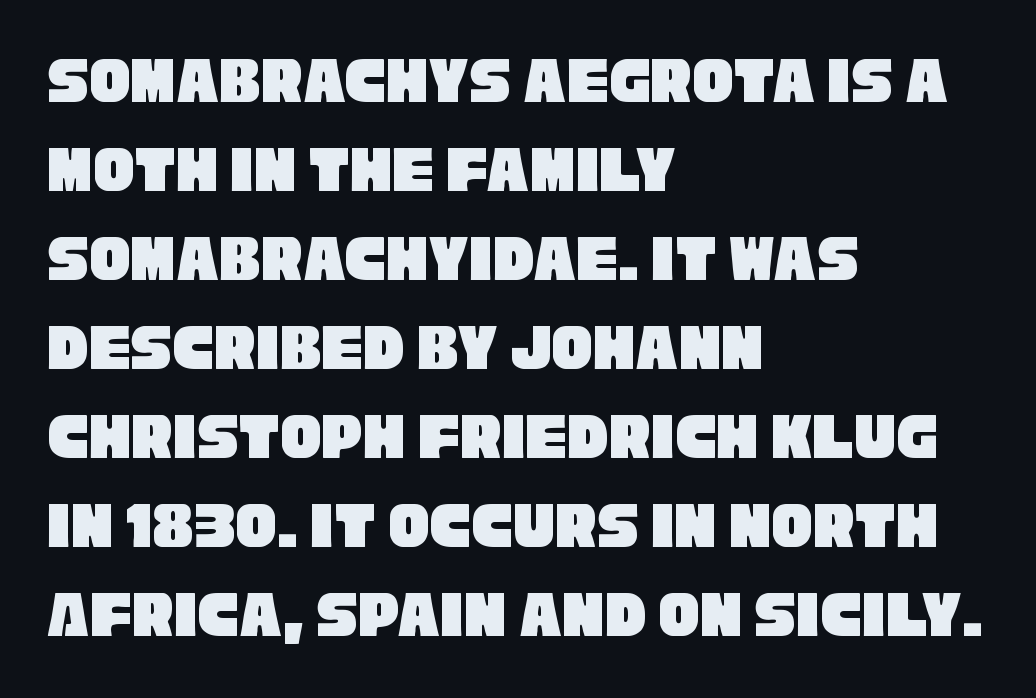
Q: Is the typeface a serif or a sans-serif typeface? A: Sans-serif.
Q: Is the text underlined? A: No.
Q: How is the paragraph aligned? A: Left-aligned.
Q: Is the spacing between letters normal or unusually wide? A: Normal.
Q: Is the spacing between lines tight, normal or loose? A: Normal.
Q: Width (condensed, normal, or wide)? A: Condensed.
Q: Stroke contrast? A: Low.
Q: x-height? A: Large.
Q: Monospaced? A: No.
